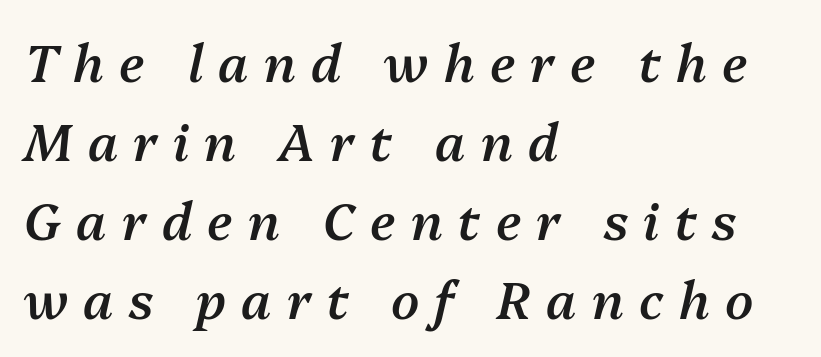
Each letter keeps its own natural width here, so spacing adapts to shape. Check the space under the baseline: it is left empty. A semibold gives these letters moderate extra thickness, short of bold. An italicized treatment has been applied to the whole sample.
